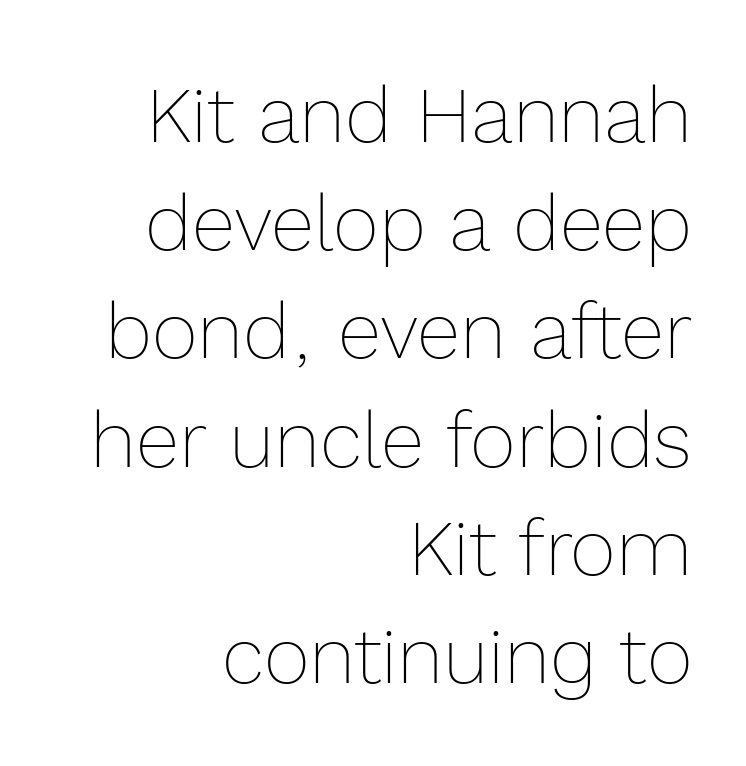
The paragraph shown leans on its right margin. Compared with typical paragraphs, the rows here are spaced about the same. How are the letters spaced? Ordinarily, with no added tracking. Has an underline been added? It has not. Think of a printed novel: that variable character pitch is what you see here.
